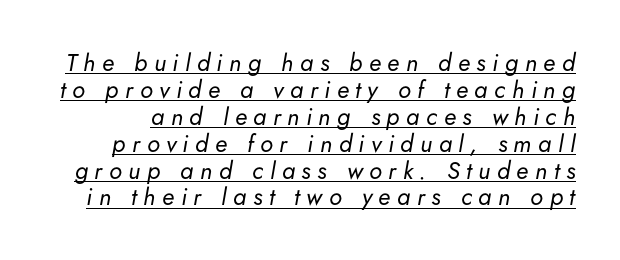
Italic? Definitely — the glyphs are oblique. Honestly, the underline is the first thing you notice here. The letterforms sit at book weight or below. Display-style spreading of the glyphs; the letterfit is very open. Leading: reduced.
